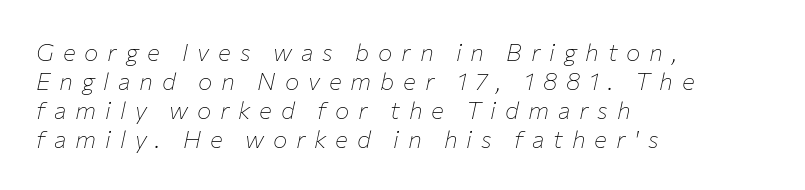
{"italic": "yes", "lean": "right", "slant_degrees": 12, "bold": "no", "underline": "no", "align": "left", "line_spacing_ratio": 1.21, "letter_spacing": "wide", "letter_spacing_em": 0.37, "glyph_px": 24}
